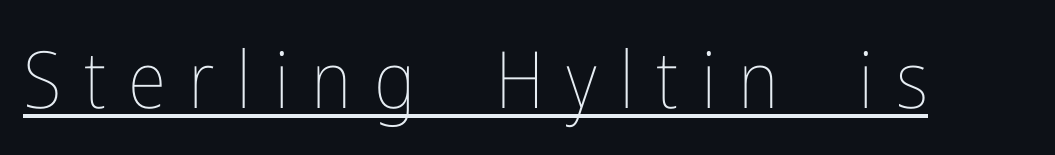
There is plenty of visible air inserted between adjacent glyphs. Italic: no, the glyphs are upright roman. Summary of weight: not heavy and not bold. This sample carries an underscore along the baseline area. Is this a fixed-width face? No — the glyphs have proportional, varying widths.
